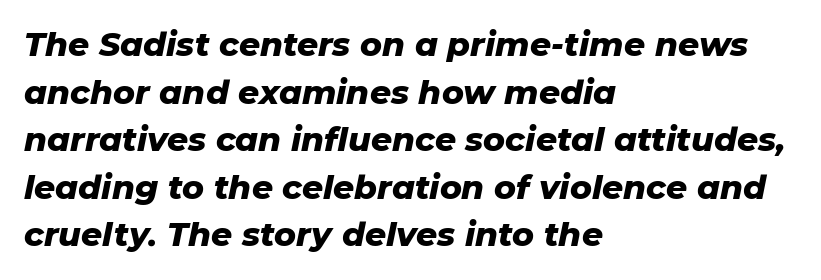
Q: Is the text bold? A: Yes.
Q: Is the text italic (slanted)? A: Yes, it leans right by about 11 degrees.
Q: Is the text underlined? A: No.
Q: How is the paragraph aligned? A: Left-aligned.
Q: Is the spacing between letters normal or unusually wide? A: Normal.
Q: Is the spacing between lines tight, normal or loose? A: Normal.
Q: Width (condensed, normal, or wide)? A: Normal.
Q: Stroke contrast? A: Low.
Q: x-height? A: Medium.
Q: Monospaced? A: No.
